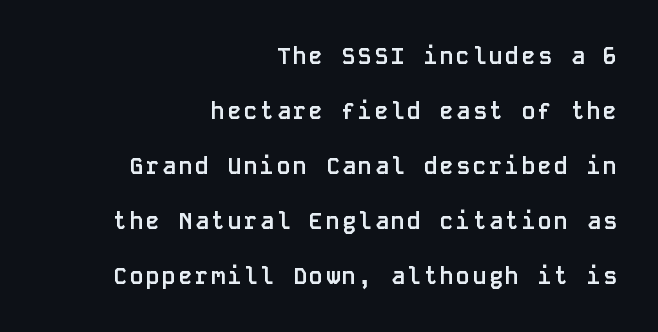
{"italic": "no", "bold": "yes", "underline": "no", "align": "right", "line_spacing": "loose", "line_spacing_ratio": 2.39, "glyph_px": 23}
